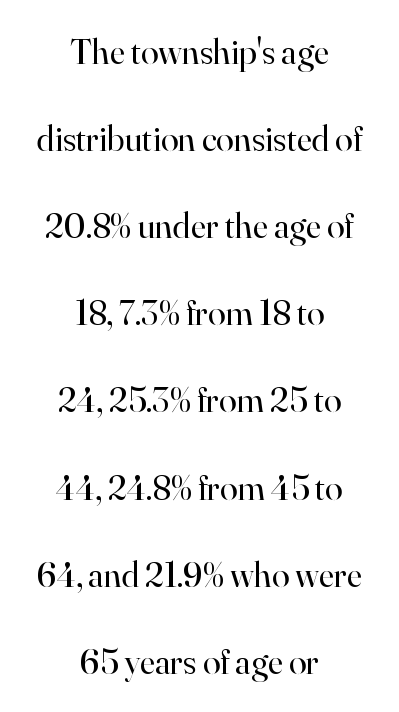
The image shows 36 px regular-weight serif type, upright; set centered, loose line spacing (2.42x), normal letter spacing, not underlined; high stroke contrast and a small x-height.
